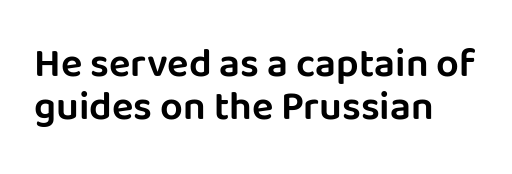
This rendering features lettering with no underline. Here the glyphs are tracked normally, forming tight word shapes. This sample uses an upright cut, with every glyph sitting square on the baseline. Reading down the block, your eye returns to a fixed left position each line.
